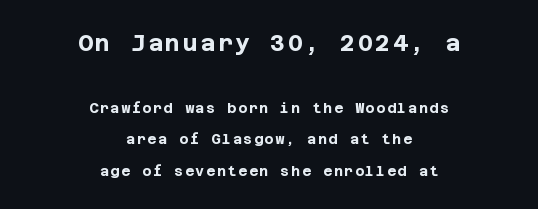
These lines are centered, leaving both edges ragged. Tall strokes in this sample are plumb rather than angled. Compare the two chunks: the upper has the greater cap height. Lines of text with bare space underneath. Rows of type keep a wide berth in the vertical direction. The glyphs have the mass of a bold cut.
